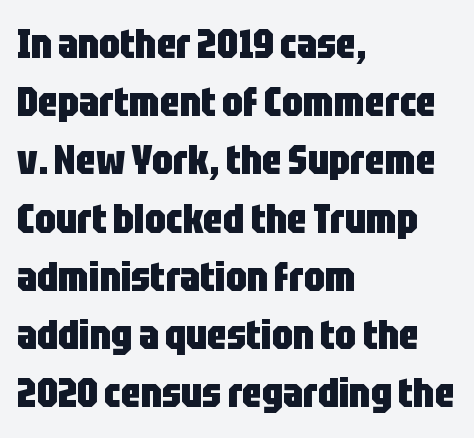
Q: Is the text bold? A: Yes.
Q: Is the text italic (slanted)? A: No, it is upright.
Q: Is the typeface a serif or a sans-serif typeface? A: Sans-serif.
Q: Is the text underlined? A: No.
Q: How is the paragraph aligned? A: Left-aligned.
Q: Is the spacing between letters normal or unusually wide? A: Normal.
Q: Is the spacing between lines tight, normal or loose? A: Normal.
Q: Width (condensed, normal, or wide)? A: Condensed.
Q: Stroke contrast? A: Low.
Q: x-height? A: Large.
Q: Monospaced? A: No.
